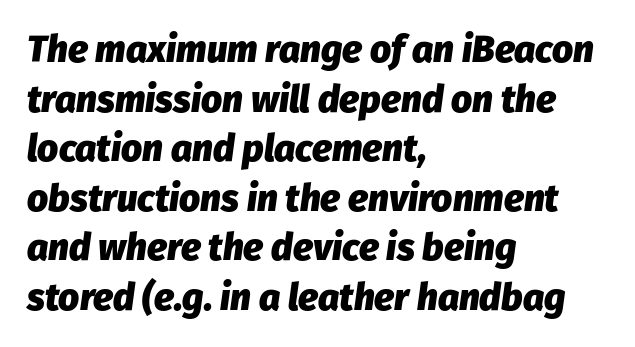
Is the block centered? No — it sits flush against the left margin. Rendered with sloped, italic letterforms. Beneath every word, the page is bare. The letters sit at their default tracking, neither squeezed nor spread. The rendering uses a bold face; every stroke is thick and dark. Rows of type keep a routine distance in the vertical direction.
